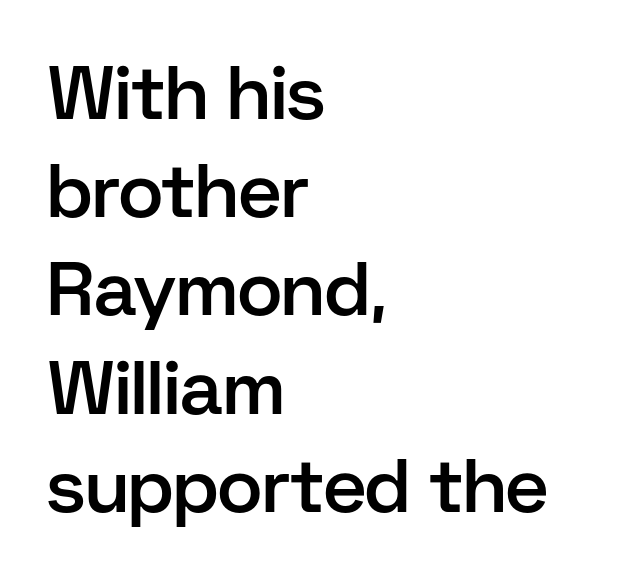
The image shows 75 px semibold sans-serif type, upright; set left-aligned, normal line spacing (1.31x), normal letter spacing, not underlined; low stroke contrast and a medium x-height.
